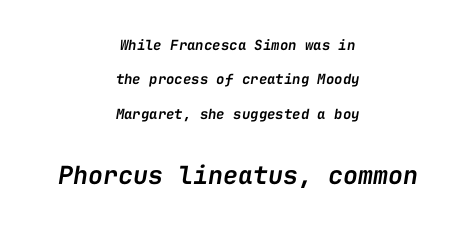
The image shows 25 px text type, italic (leaning right); set centered, loose line spacing (2.46x), normal letter spacing, not underlined; the second (bottom) block is 1.79x larger.
